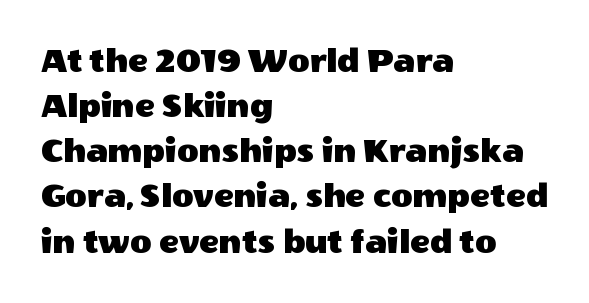
Q: Is the text italic (slanted)? A: No, it is upright.
Q: Is the typeface a serif or a sans-serif typeface? A: Sans-serif.
Q: Is the text underlined? A: No.
Q: How is the paragraph aligned? A: Left-aligned.
Q: Is the spacing between letters normal or unusually wide? A: Normal.
Q: Width (condensed, normal, or wide)? A: Normal.
Q: x-height? A: Large.
Q: Monospaced? A: No.
